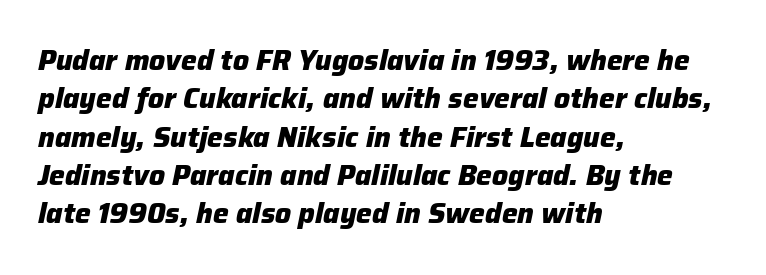
{"italic": "yes", "lean": "right", "slant_degrees": 12, "bold": "yes", "weight": "heavy", "width": "normal", "stroke_contrast": "low", "x_height": "medium", "monospaced": "no", "underline": "no", "align": "left", "line_spacing": "normal", "line_spacing_ratio": 1.37, "letter_spacing": "normal", "letter_spacing_em": 0.0, "glyph_px": 28}
